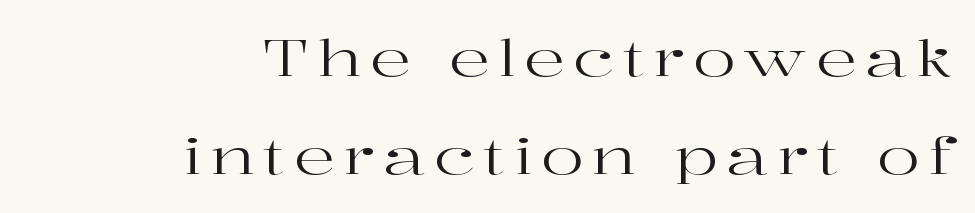
Q: Is the text bold? A: No.
Q: Is the text italic (slanted)? A: No, it is upright.
Q: Is the typeface a serif or a sans-serif typeface? A: Serif.
Q: Is the text underlined? A: No.
Q: How is the paragraph aligned? A: Right-aligned.
Q: Is the spacing between lines tight, normal or loose? A: Loose.
Q: Width (condensed, normal, or wide)? A: Wide.
Q: Stroke contrast? A: High.
Q: x-height? A: Medium.
Q: Monospaced? A: No.
